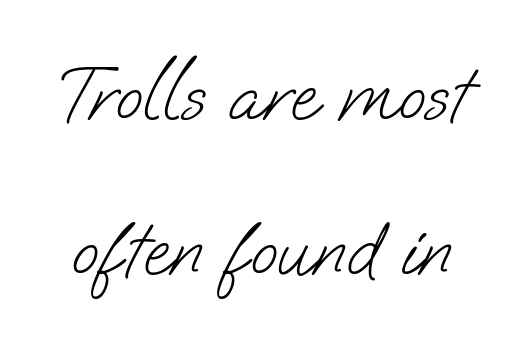
The image shows 79 px light sans-serif type; set loose line spacing (1.96x), normal letter spacing, not underlined; low stroke contrast and a small x-height.
